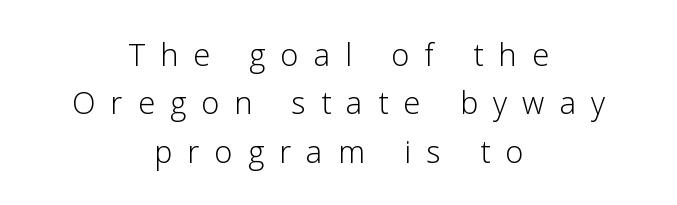
The image shows 41 px light sans-serif type, upright; set centered, line spacing 1.18x, unusually wide letter spacing (+0.37 em), not underlined; low stroke contrast and a medium x-height.
